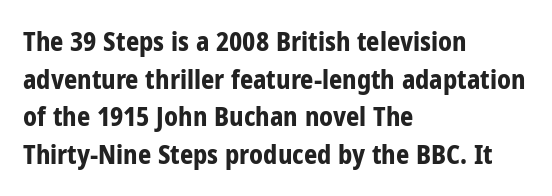
Q: Is the text bold? A: Yes.
Q: Is the text italic (slanted)? A: No, it is upright.
Q: Is the text underlined? A: No.
Q: How is the paragraph aligned? A: Left-aligned.
Q: Is the spacing between letters normal or unusually wide? A: Normal.
Q: Is the spacing between lines tight, normal or loose? A: Normal.
